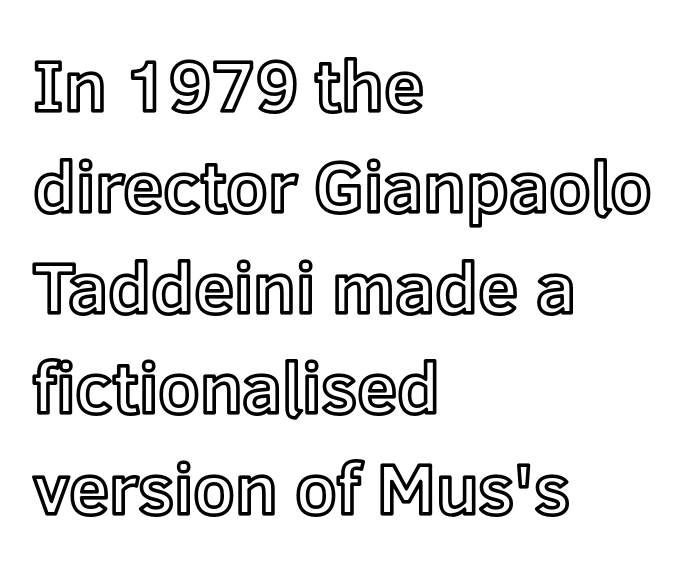
The rows are spaced the way most documents space them. The paragraph has a hard left edge and a soft right edge. Compared with typical body copy, the letter spacing here is the same. Every stem runs plumb, perpendicular to the baseline. Varying glyph widths throughout — classic text-font behaviour.
